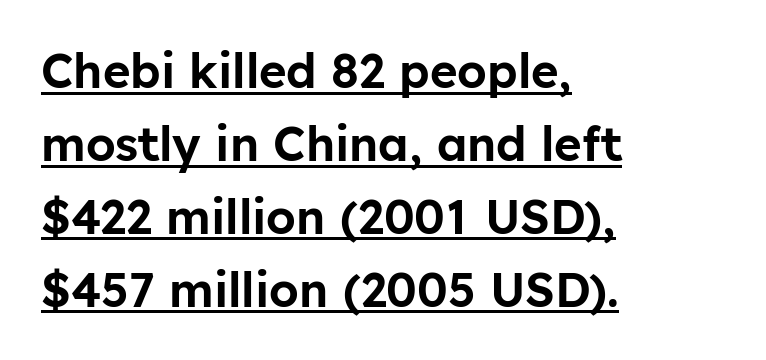
{"serif": "no", "italic": "no", "width": "normal", "stroke_contrast": "low", "x_height": "medium", "monospaced": "no", "underline": "yes", "align": "left", "line_spacing": "normal", "line_spacing_ratio": 1.55, "letter_spacing": "normal", "letter_spacing_em": 0.0, "glyph_px": 47}
